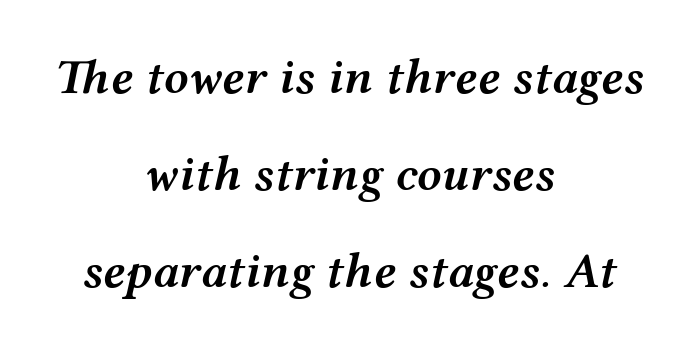
The image shows 49 px semibold, wide type, italic (leaning right); set centered, loose line spacing (1.98x), normal letter spacing, not underlined; medium stroke contrast and a medium x-height.
